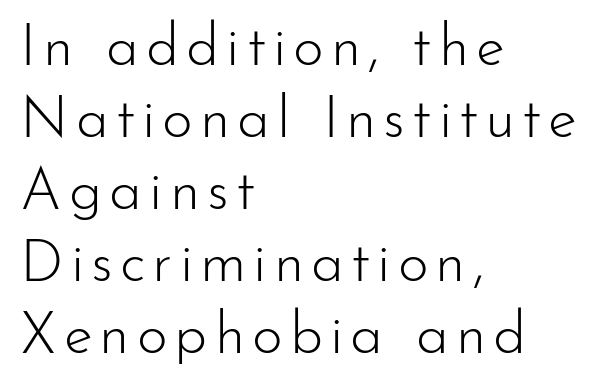
No word sits above an underline. A sans-serif font was chosen for this passage. Italic: no, the glyphs are upright roman. Here the designer chose a conventional face with non-uniform glyph widths. Each stroke keeps to a modest, everyday thickness or less. Line beginnings align vertically; line endings do not.
